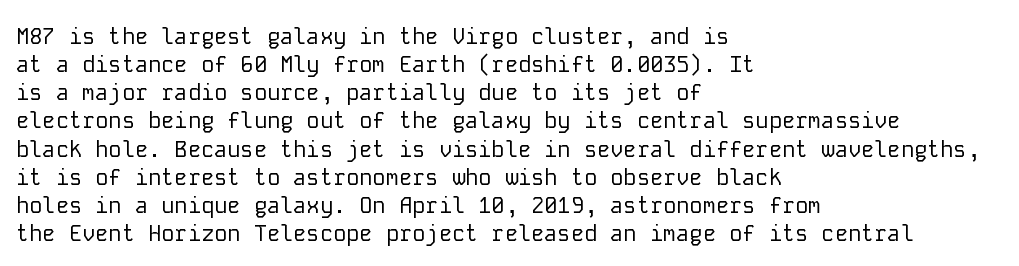
Q: Is the text bold? A: No.
Q: Is the text italic (slanted)? A: No, it is upright.
Q: Is the text underlined? A: No.
Q: How is the paragraph aligned? A: Left-aligned.
Q: Is the spacing between letters normal or unusually wide? A: Normal.
Q: Is the spacing between lines tight, normal or loose? A: Normal.
